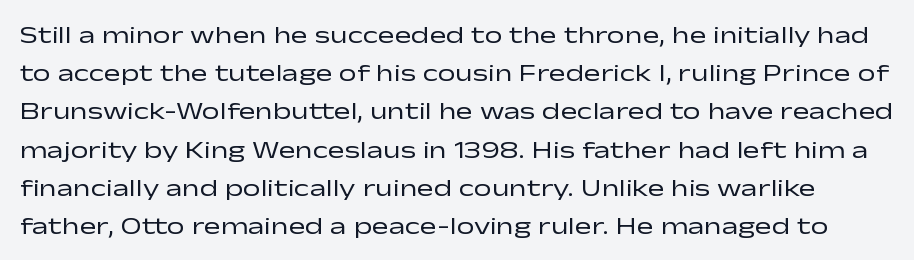
Q: Is the text bold? A: No.
Q: Is the text italic (slanted)? A: No, it is upright.
Q: Is the text underlined? A: No.
Q: Is the spacing between letters normal or unusually wide? A: Normal.
Q: Is the spacing between lines tight, normal or loose? A: Normal.
